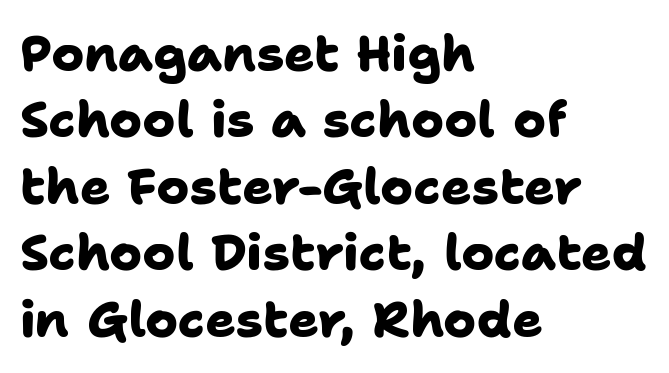
Q: Is the text bold? A: Yes.
Q: Is the typeface a serif or a sans-serif typeface? A: Sans-serif.
Q: Is the text underlined? A: No.
Q: How is the paragraph aligned? A: Left-aligned.
Q: Is the spacing between letters normal or unusually wide? A: Normal.
Q: Is the spacing between lines tight, normal or loose? A: Normal.
Q: Width (condensed, normal, or wide)? A: Normal.
Q: Stroke contrast? A: Low.
Q: x-height? A: Medium.
Q: Monospaced? A: No.
